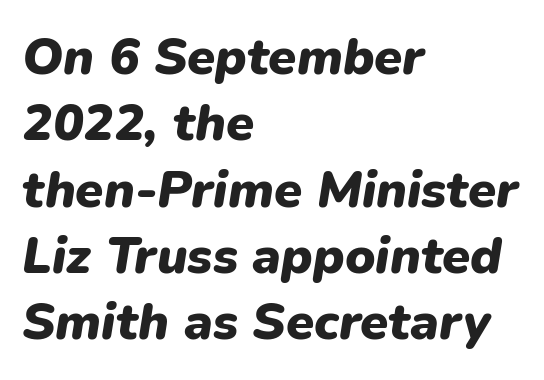
The image shows 51 px heavy type, italic (leaning right); set left-aligned, normal line spacing (1.3x), normal letter spacing, not underlined; low stroke contrast and a medium x-height.
